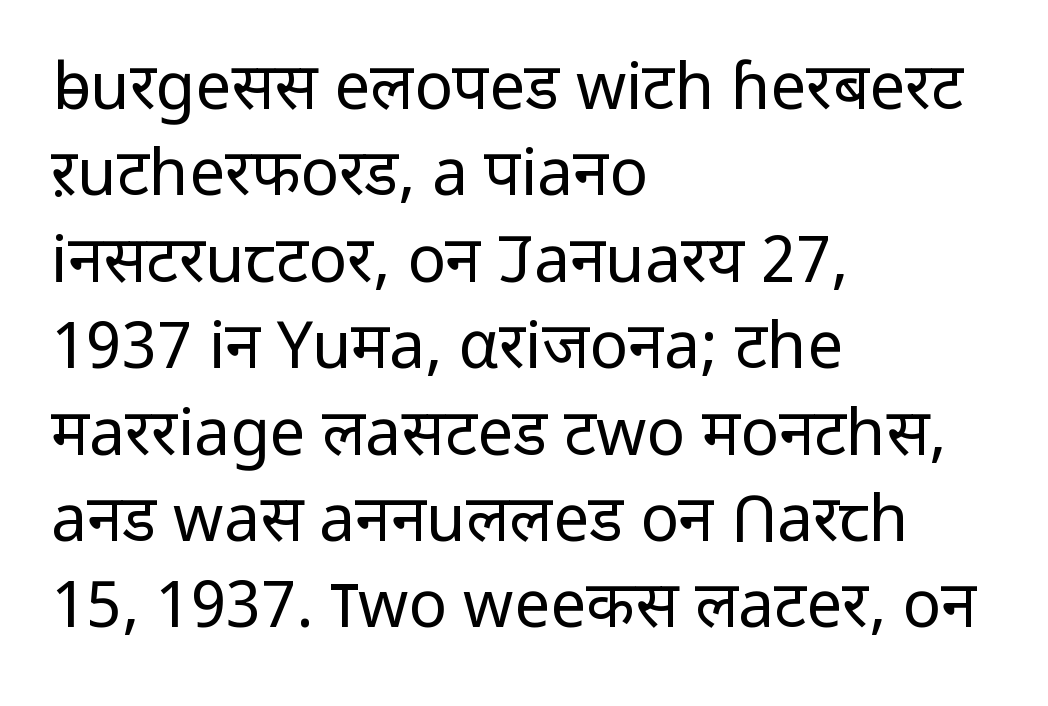
{"serif": "no", "italic": "no", "bold": "no", "weight": "regular", "width": "normal", "stroke_contrast": "low", "x_height": "medium", "monospaced": "no", "underline": "no", "align": "left", "line_spacing": "normal", "line_spacing_ratio": 1.35, "letter_spacing": "normal", "letter_spacing_em": 0.0, "glyph_px": 64}
